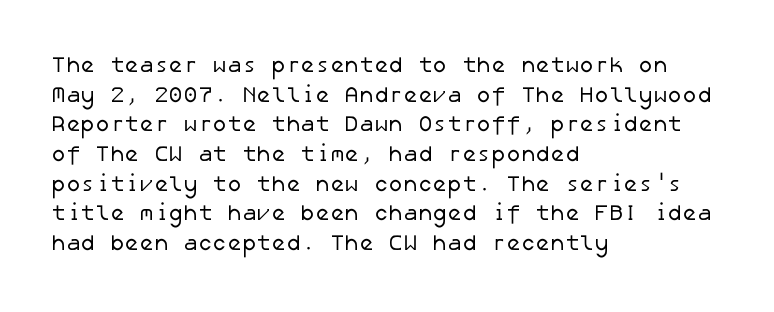
{"bold": "no", "underline": "no", "align": "left", "line_spacing": "normal", "line_spacing_ratio": 1.35, "letter_spacing": "normal", "letter_spacing_em": 0.0, "glyph_px": 22}
